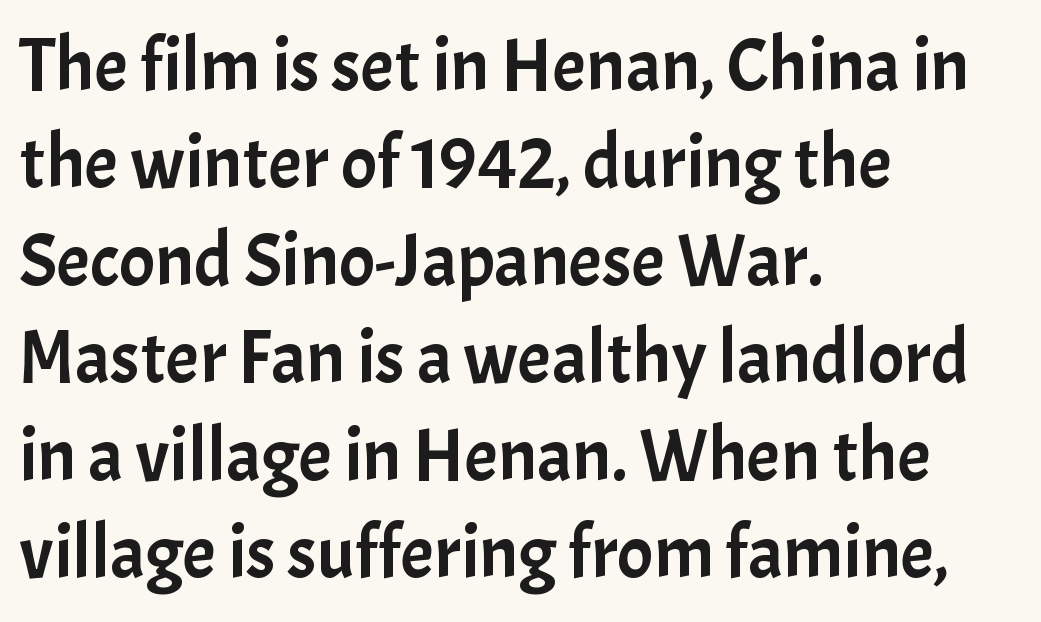
{"serif": "no", "italic": "no", "width": "normal", "stroke_contrast": "low", "x_height": "medium", "monospaced": "no", "underline": "no", "align": "left", "line_spacing": "normal", "line_spacing_ratio": 1.3, "letter_spacing": "normal", "letter_spacing_em": 0.0, "glyph_px": 75}
